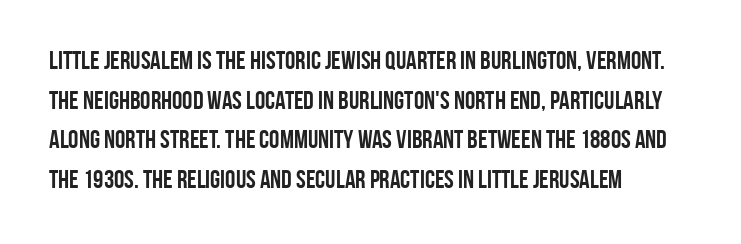
Q: Is the text bold? A: Yes.
Q: Is the text italic (slanted)? A: No, it is upright.
Q: Is the text underlined? A: No.
Q: How is the paragraph aligned? A: Left-aligned.
Q: Is the spacing between letters normal or unusually wide? A: Normal.
Q: Is the spacing between lines tight, normal or loose? A: Normal.
